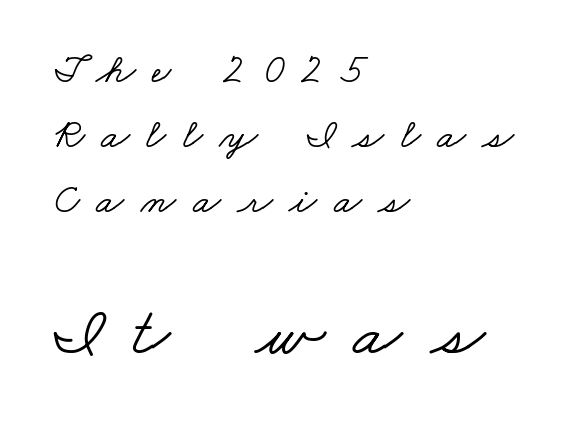
Q: Is the typeface a serif or a sans-serif typeface? A: Serif.
Q: Is the text underlined? A: No.
Q: How is the paragraph aligned? A: Left-aligned.
Q: Is the spacing between letters normal or unusually wide? A: Unusually wide.
Q: Is the spacing between lines tight, normal or loose? A: Normal.
Q: Which block of text is set in a larger size, the first (top) or the second (bottom)? A: The second (bottom) one.
Q: Width (condensed, normal, or wide)? A: Wide.
Q: Stroke contrast? A: Low.
Q: x-height? A: Small.
Q: Monospaced? A: No.
